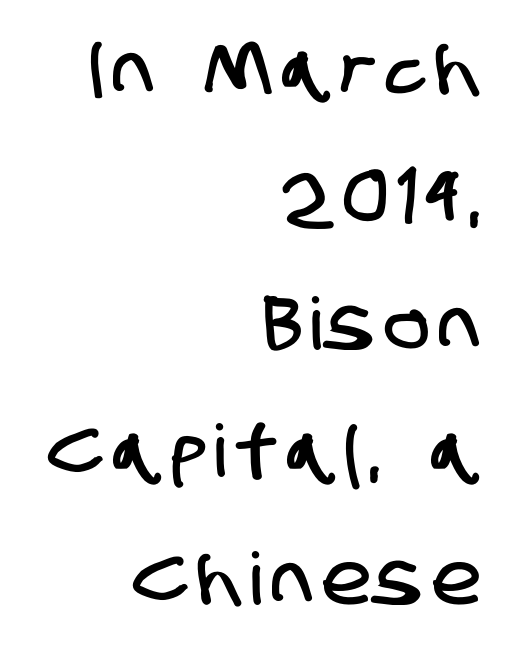
{"serif": "no", "width": "condensed", "stroke_contrast": "low", "x_height": "large", "monospaced": "no", "underline": "no", "align": "right", "line_spacing_ratio": 1.77, "glyph_px": 72}
